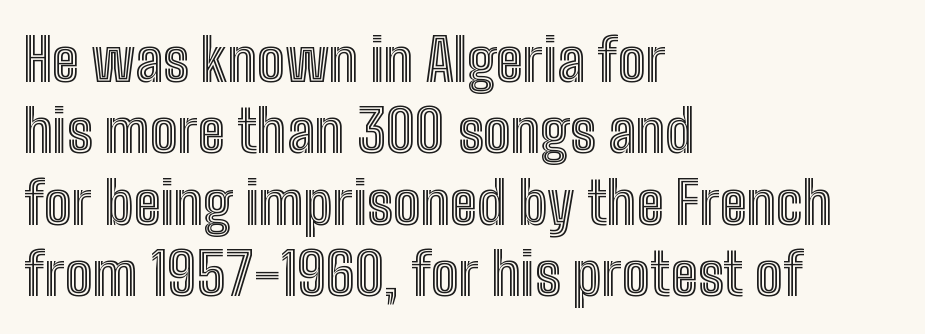
{"italic": "no", "width": "condensed", "x_height": "medium", "monospaced": "no", "underline": "no", "align": "left", "line_spacing_ratio": 1.23, "letter_spacing": "normal", "letter_spacing_em": 0.0, "glyph_px": 58}
